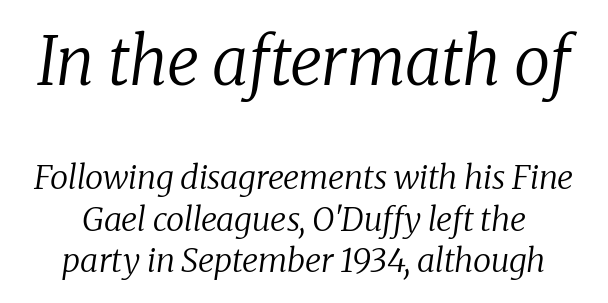
The image shows 66 px regular-weight serif type, italic (leaning right); set normal line spacing (1.26x), normal letter spacing, not underlined; the first (top) block is 2.0x larger; low stroke contrast and a medium x-height.
